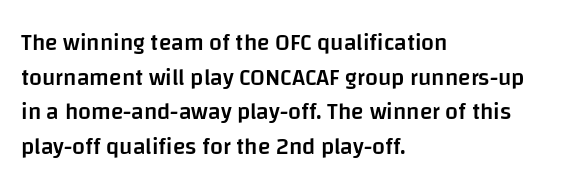
Q: Is the text bold? A: Semi-bold.
Q: Is the text italic (slanted)? A: No, it is upright.
Q: Is the text underlined? A: No.
Q: How is the paragraph aligned? A: Left-aligned.
Q: Is the spacing between letters normal or unusually wide? A: Normal.
Q: Is the spacing between lines tight, normal or loose? A: Normal.
